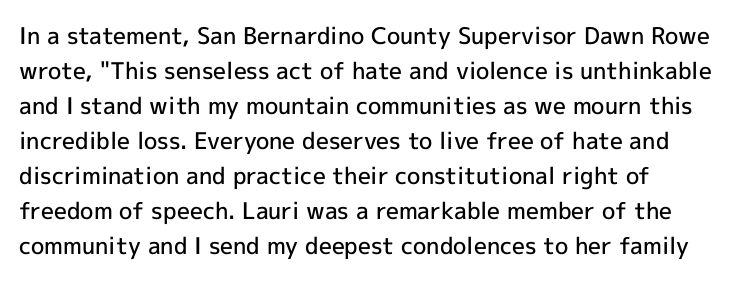
Q: Is the text bold? A: Semi-bold.
Q: Is the text italic (slanted)? A: No, it is upright.
Q: Is the text underlined? A: No.
Q: Is the spacing between letters normal or unusually wide? A: Normal.
Q: Is the spacing between lines tight, normal or loose? A: Normal.
